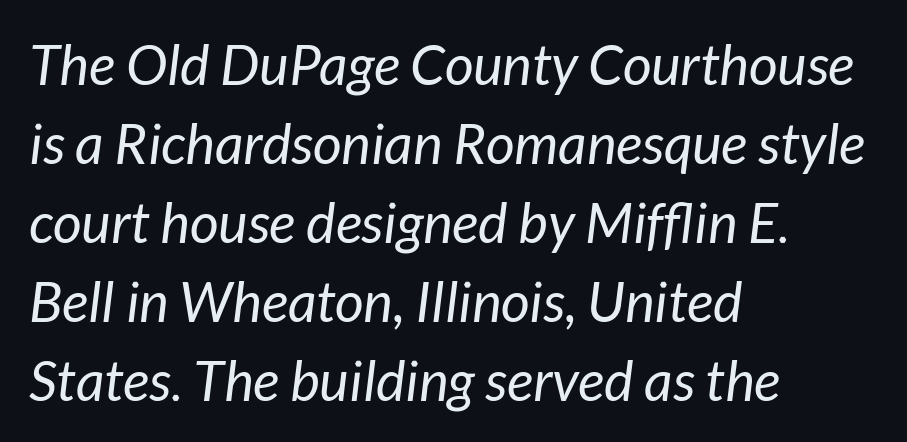
Q: Is the text bold? A: No.
Q: Is the text italic (slanted)? A: Yes, it leans right by about 7 degrees.
Q: Is the text underlined? A: No.
Q: How is the paragraph aligned? A: Left-aligned.
Q: Is the spacing between letters normal or unusually wide? A: Normal.
Q: Is the spacing between lines tight, normal or loose? A: Normal.
Q: Width (condensed, normal, or wide)? A: Normal.
Q: Stroke contrast? A: Low.
Q: x-height? A: Medium.
Q: Monospaced? A: No.
